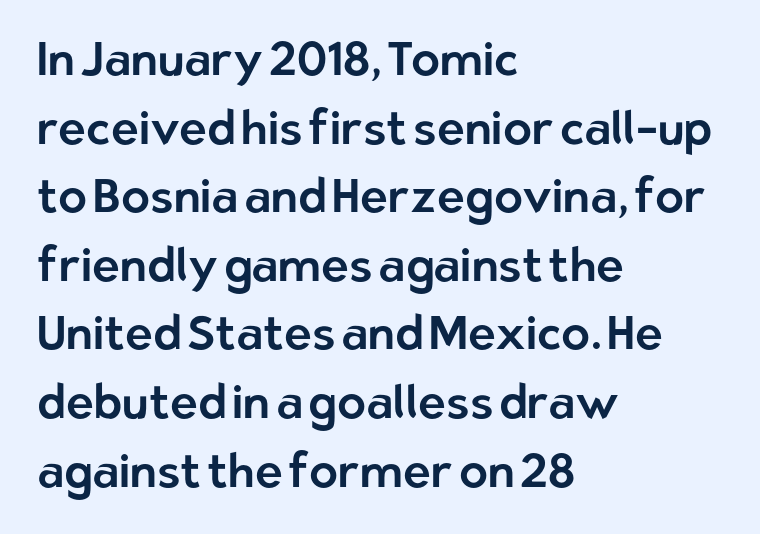
Q: Is the text italic (slanted)? A: No, it is upright.
Q: Is the typeface a serif or a sans-serif typeface? A: Sans-serif.
Q: Is the text underlined? A: No.
Q: How is the paragraph aligned? A: Left-aligned.
Q: Is the spacing between letters normal or unusually wide? A: Normal.
Q: Is the spacing between lines tight, normal or loose? A: Normal.
Q: Width (condensed, normal, or wide)? A: Normal.
Q: Stroke contrast? A: Low.
Q: x-height? A: Medium.
Q: Monospaced? A: No.
